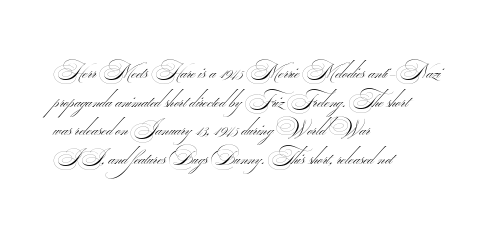
{"bold": "no", "underline": "no", "align": "left", "line_spacing": "normal", "line_spacing_ratio": 1.36, "letter_spacing": "normal", "letter_spacing_em": 0.0, "glyph_px": 21}
